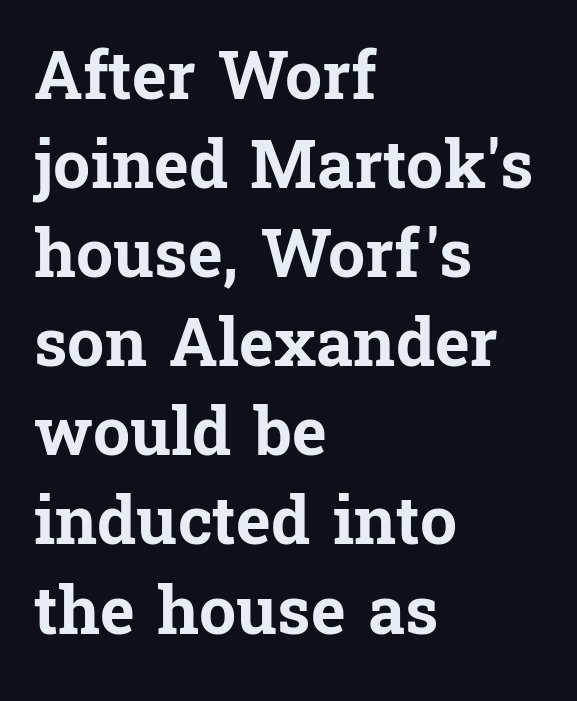
{"serif": "yes", "italic": "no", "bold": "yes", "weight": "bold", "width": "normal", "stroke_contrast": "low", "x_height": "medium", "monospaced": "no", "underline": "no", "align": "left", "line_spacing": "normal", "line_spacing_ratio": 1.35, "letter_spacing": "normal", "letter_spacing_em": 0.0, "glyph_px": 66}
